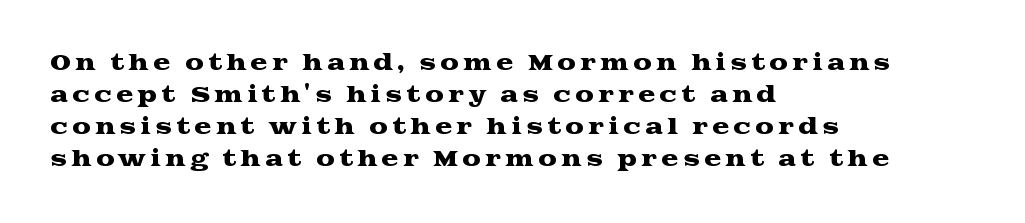
Check the space under the baseline: it is left empty. Quick note: not italic, upright. Leading matches the norm, producing a regular column. Left-aligned paragraph, ragged on the right.
